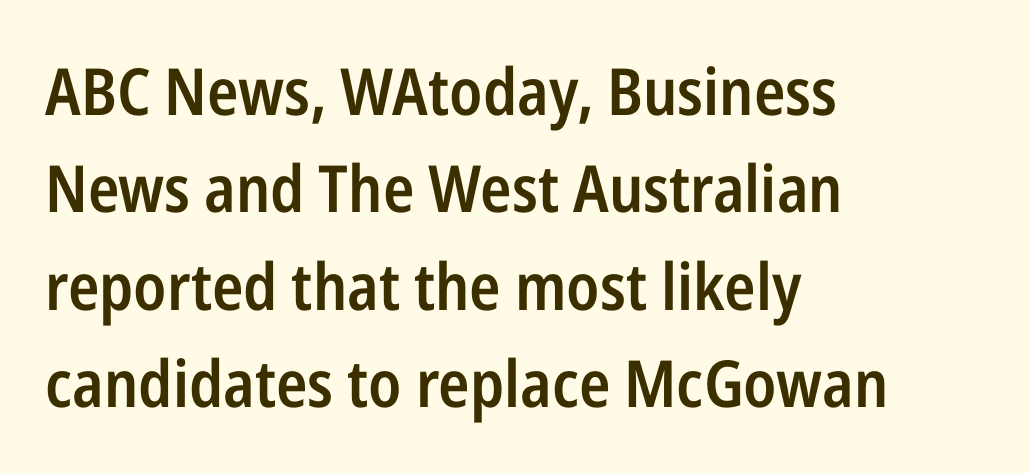
A sans-serif font was chosen for this passage. The lines are quadded left. Students, observe: this is what conventionally led text looks like. This is roman type, the default non-slanted kind. Descenders hang freely into open space.
